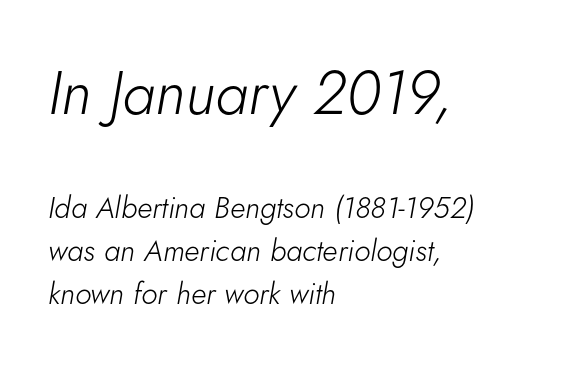
Q: Is the text bold? A: No.
Q: Is the text italic (slanted)? A: Yes, it leans right by about 5 degrees.
Q: Is the text underlined? A: No.
Q: How is the paragraph aligned? A: Left-aligned.
Q: Is the spacing between letters normal or unusually wide? A: Normal.
Q: Is the spacing between lines tight, normal or loose? A: Normal.
Q: Which block of text is set in a larger size, the first (top) or the second (bottom)? A: The first (top) one.
Q: Width (condensed, normal, or wide)? A: Normal.
Q: Stroke contrast? A: Low.
Q: x-height? A: Small.
Q: Monospaced? A: No.
